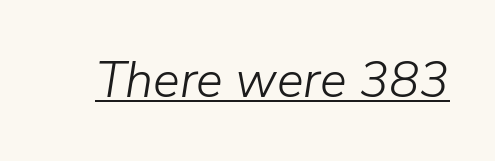
The image shows 50 px light type, italic (leaning right); set normal letter spacing, underlined; low stroke contrast and a medium x-height.
